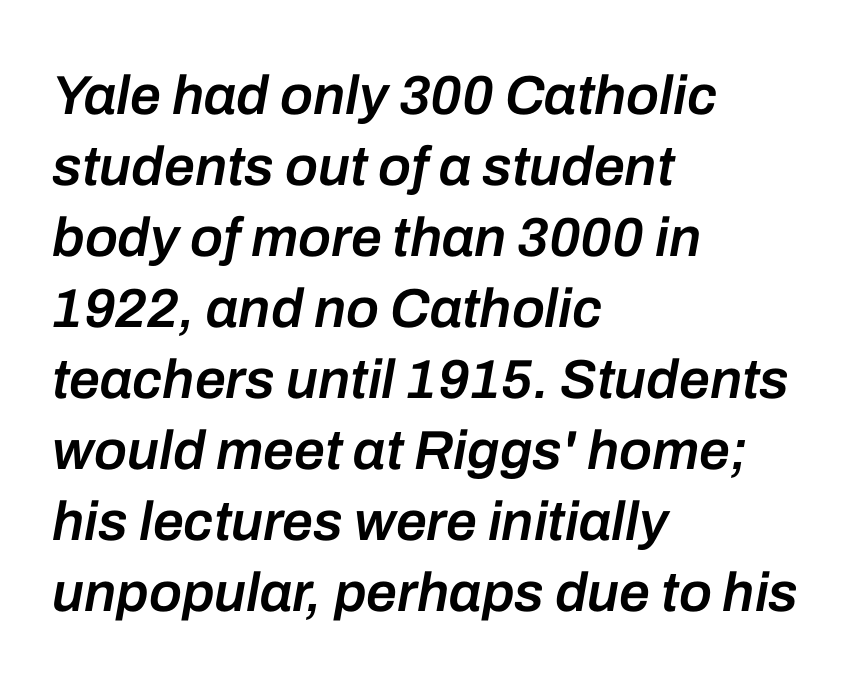
Underline: absent. The text carries the slant typical of an italic or oblique font. Do the characters align in a grid? No, the font is proportional. No extra tracking has been applied to these lines.
